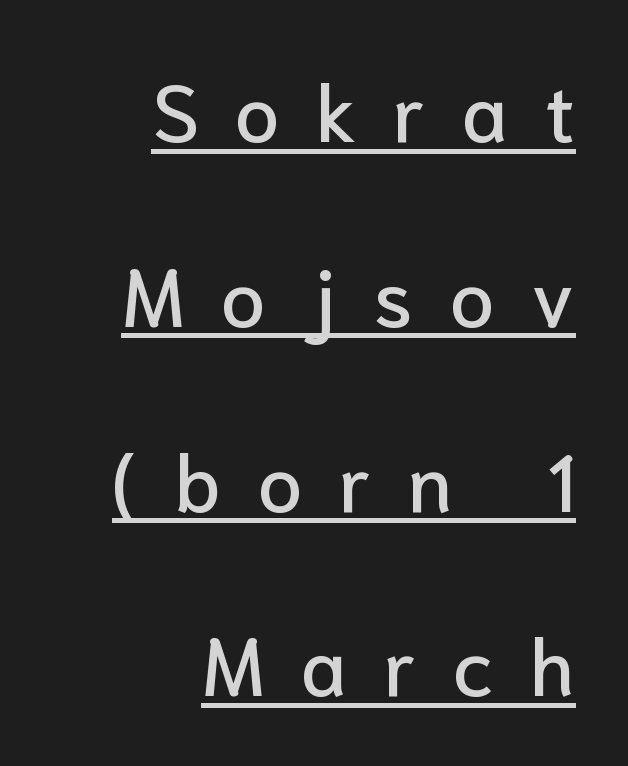
The image shows 80 px sans-serif type, upright; set right-aligned, loose line spacing (2.31x), unusually wide letter spacing (+0.46 em), underlined; low stroke contrast and a medium x-height.
